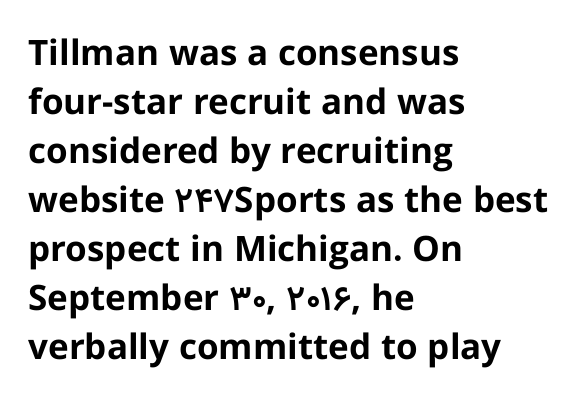
{"serif": "no", "italic": "no", "bold": "yes", "weight": "bold", "width": "normal", "stroke_contrast": "low", "x_height": "medium", "monospaced": "no", "underline": "no", "align": "left", "line_spacing": "normal", "line_spacing_ratio": 1.4, "letter_spacing": "normal", "letter_spacing_em": 0.0, "glyph_px": 35}
